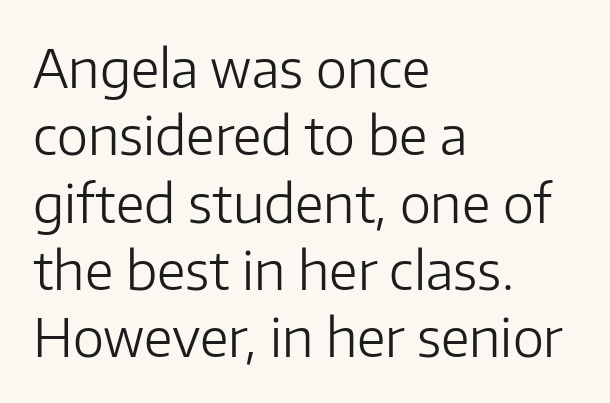
{"serif": "no", "italic": "no", "bold": "no", "weight": "light", "width": "normal", "stroke_contrast": "low", "x_height": "medium", "monospaced": "no", "underline": "no", "align": "left", "line_spacing": "normal", "line_spacing_ratio": 1.27, "letter_spacing": "normal", "letter_spacing_em": 0.0, "glyph_px": 53}
